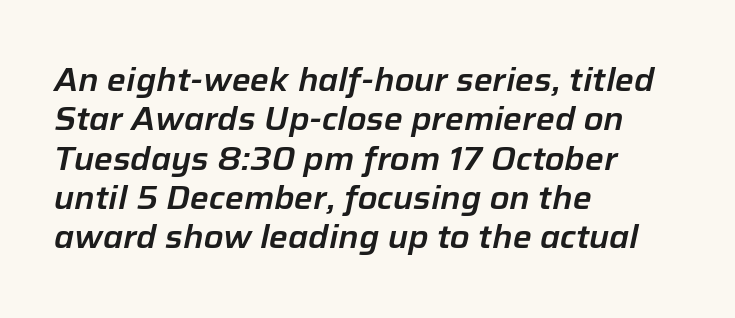
Each line starts at the same left margin while the right side varies. The passage shown has conventional tracking throughout. Check under the words: just untouched page. The rendering uses natural spacing where letterforms have individual widths.
